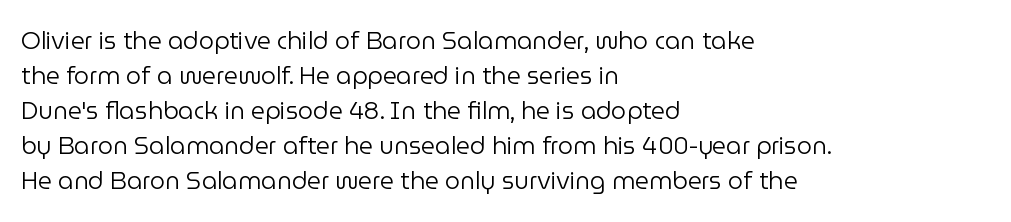
No word sits above an underline. This is the regular roman posture of the typeface. The lines in this sample share a left origin and differ only in where they stop. Successive baselines arrive at the customary interval.
